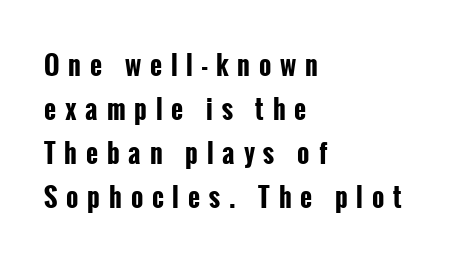
{"italic": "no", "bold": "yes", "underline": "no", "align": "left", "line_spacing": "normal", "line_spacing_ratio": 1.69, "letter_spacing": "wide", "letter_spacing_em": 0.34, "glyph_px": 26}
